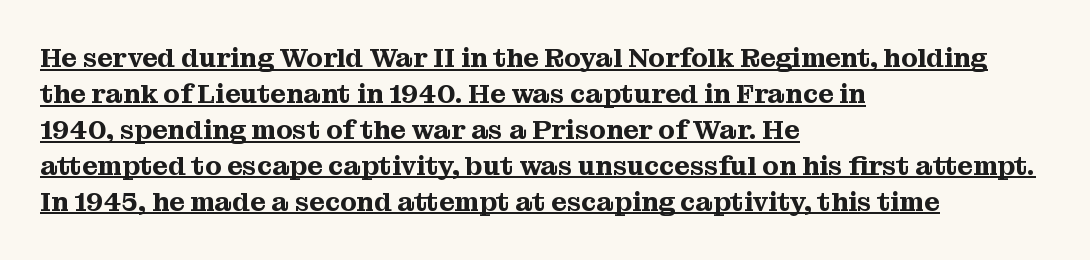
{"italic": "no", "underline": "yes", "align": "left", "line_spacing": "normal", "line_spacing_ratio": 1.33, "letter_spacing": "normal", "letter_spacing_em": 0.0, "glyph_px": 27}
